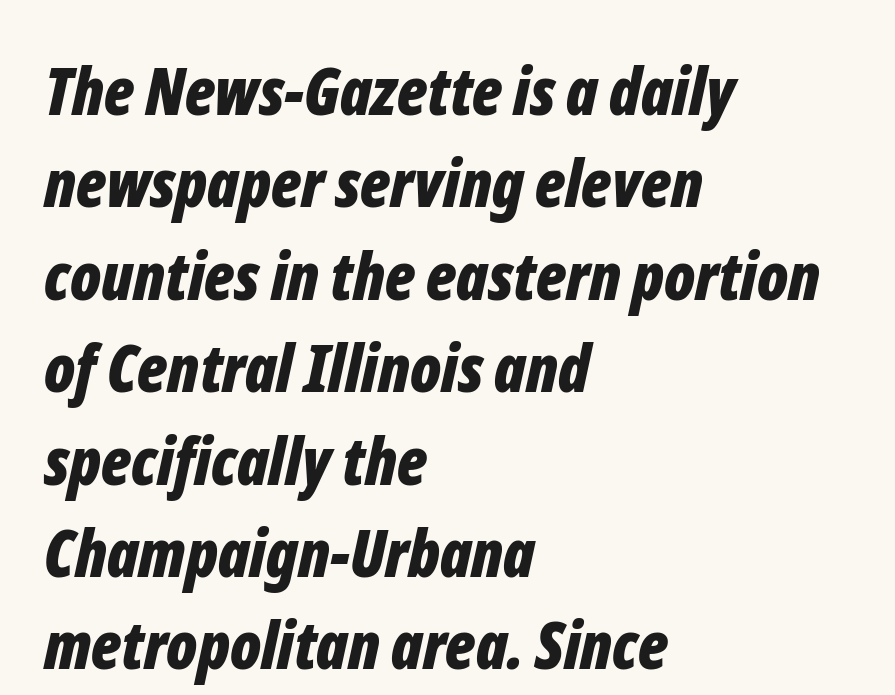
The horizontal fit of the characters is conventional and even. Do the characters align in a grid? No, the font is proportional. Horizontally, the lines are justified to the leading edge only. The line-height multiplier appears to be the usual default. On the weight axis this lands at bold, roughly 700.
